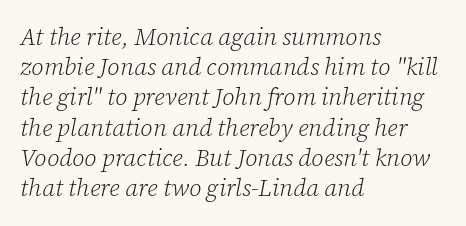
The image shows 24 px text type, italic (leaning right); set left-aligned, normal line spacing (1.26x), normal letter spacing, not underlined.
